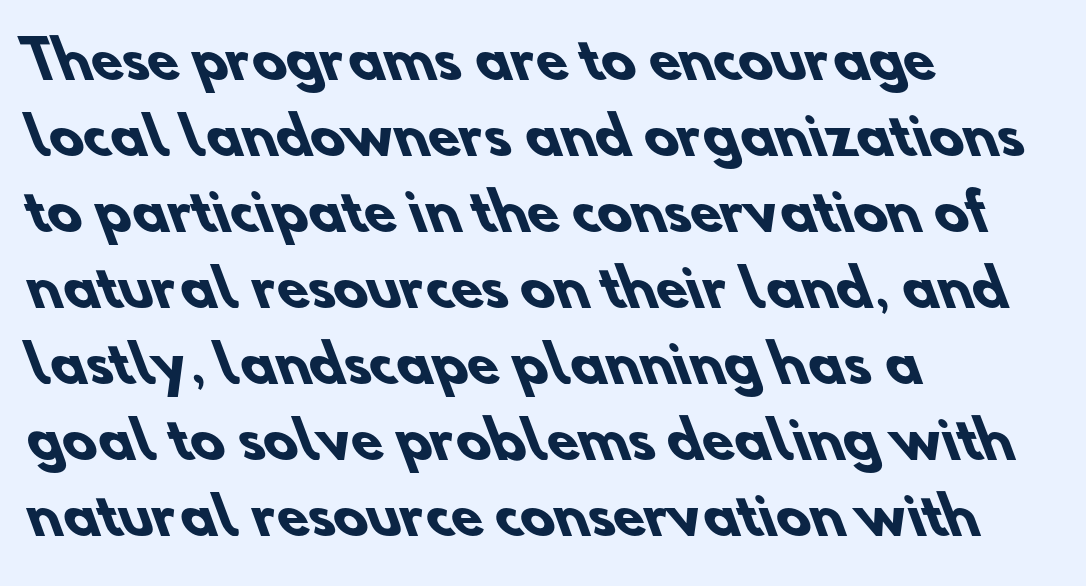
{"serif": "no", "bold": "yes", "weight": "heavy", "width": "normal", "stroke_contrast": "low", "x_height": "small", "monospaced": "no", "underline": "no", "align": "left", "line_spacing": "normal", "line_spacing_ratio": 1.49, "letter_spacing": "normal", "letter_spacing_em": 0.0, "glyph_px": 51}
